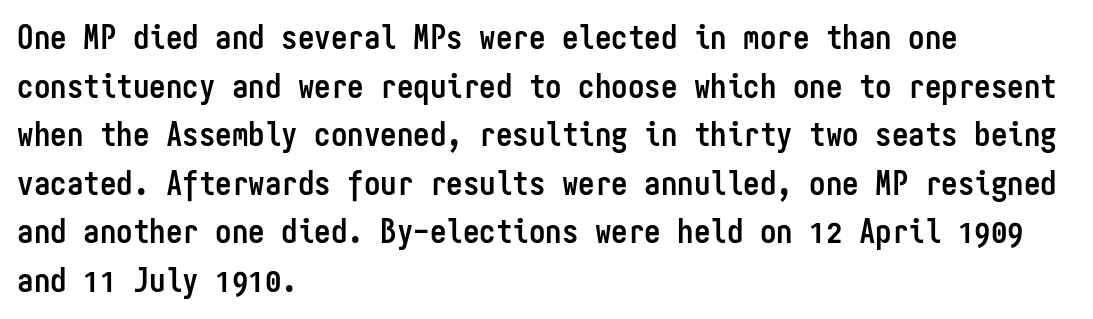
The image shows 33 px semibold, condensed sans-serif type, upright, monospaced; set left-aligned, normal line spacing (1.47x), normal letter spacing, not underlined; low stroke contrast and a medium x-height.
